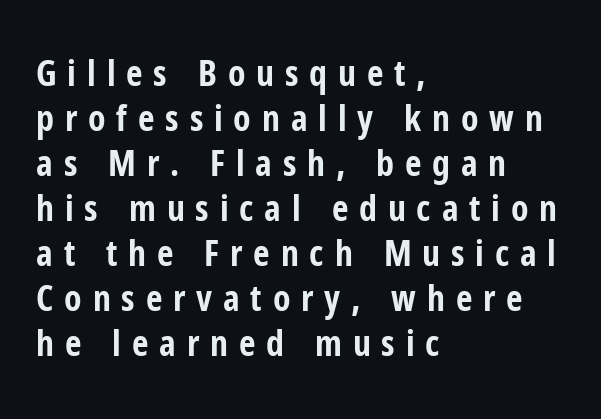
The image shows 36 px bold, condensed sans-serif type, upright; set left-aligned, normal line spacing (1.25x), unusually wide letter spacing (+0.3 em), not underlined; low stroke contrast and a medium x-height.
